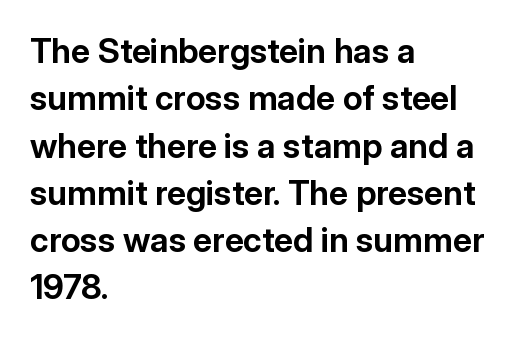
The image shows 34 px bold sans-serif type, upright; set left-aligned, normal line spacing (1.39x), normal letter spacing, not underlined; low stroke contrast and a medium x-height.
